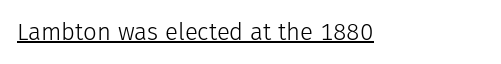
The image shows 24 px text type, upright; set normal letter spacing, underlined.
